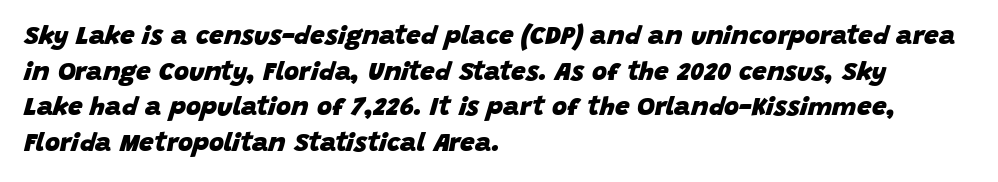
{"italic": "yes", "lean": "right", "slant_degrees": 15, "bold": "yes", "underline": "no", "align": "left", "line_spacing": "normal", "line_spacing_ratio": 1.37, "letter_spacing": "normal", "letter_spacing_em": 0.0, "glyph_px": 26}
